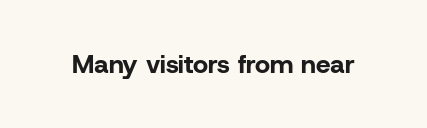
The image shows 26 px bold type, upright; set normal letter spacing, not underlined.
